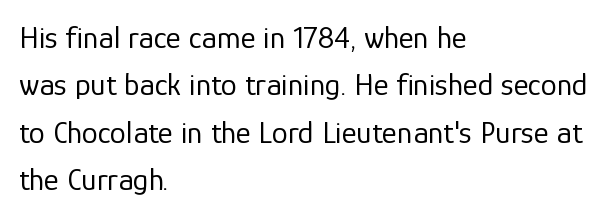
Typeset ragged right — the left edge is the straight one. Examine the stroke ends and you'll find no serifs. The strokes are not fattened; the text isn't bold. Descenders hang freely into open space. The lines sit at an ordinary, default distance from one another. The letters advance in unequal steps, a hallmark of proportional type.
